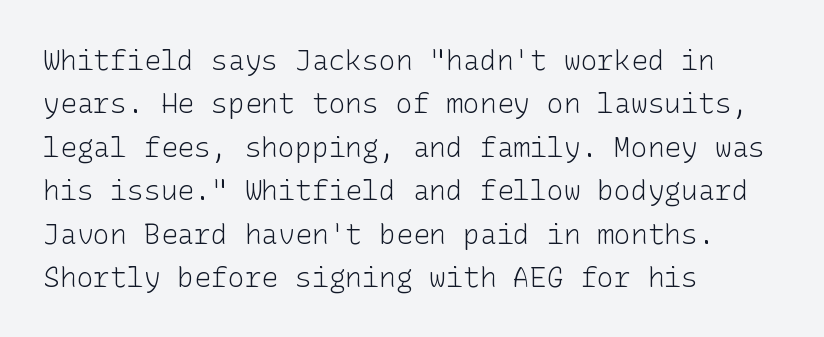
The passage shown is not bold in any degree. How are the letters spaced? Ordinarily, with no added tracking. Successive baselines arrive at the customary interval. Horizontal alignment here is leftward, the default for most running prose. Type without underlining. Posture: straight, roman, zero tilt.
